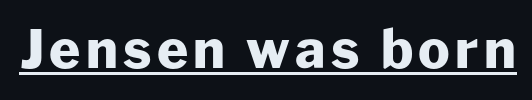
Q: Is the text bold? A: Yes.
Q: Is the text italic (slanted)? A: No, it is upright.
Q: Is the typeface a serif or a sans-serif typeface? A: Sans-serif.
Q: Is the text underlined? A: Yes.
Q: Width (condensed, normal, or wide)? A: Normal.
Q: Stroke contrast? A: Low.
Q: x-height? A: Medium.
Q: Monospaced? A: No.
